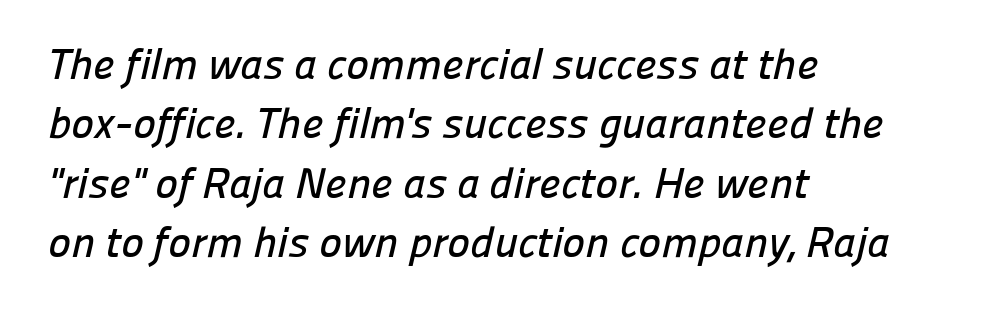
Q: Is the typeface a serif or a sans-serif typeface? A: Sans-serif.
Q: Is the text underlined? A: No.
Q: How is the paragraph aligned? A: Left-aligned.
Q: Is the spacing between letters normal or unusually wide? A: Normal.
Q: Is the spacing between lines tight, normal or loose? A: Normal.
Q: Width (condensed, normal, or wide)? A: Normal.
Q: Stroke contrast? A: Low.
Q: x-height? A: Medium.
Q: Monospaced? A: No.
